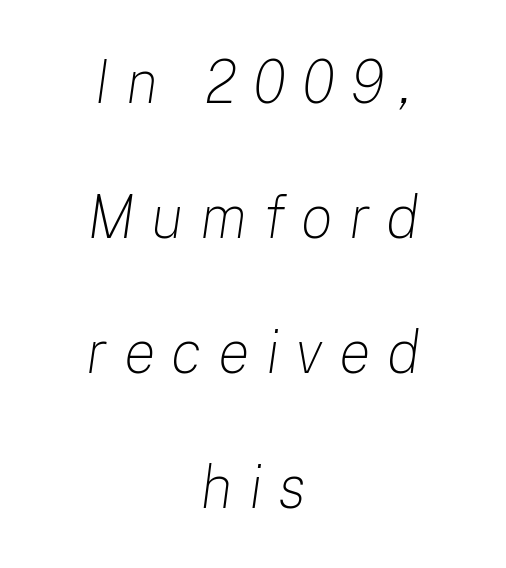
Q: Is the text bold? A: No.
Q: Is the text italic (slanted)? A: Yes, it leans right by about 8 degrees.
Q: Is the text underlined? A: No.
Q: How is the paragraph aligned? A: Centered.
Q: Is the spacing between letters normal or unusually wide? A: Unusually wide.
Q: Is the spacing between lines tight, normal or loose? A: Loose.
Q: Width (condensed, normal, or wide)? A: Normal.
Q: Stroke contrast? A: Low.
Q: x-height? A: Medium.
Q: Monospaced? A: No.
